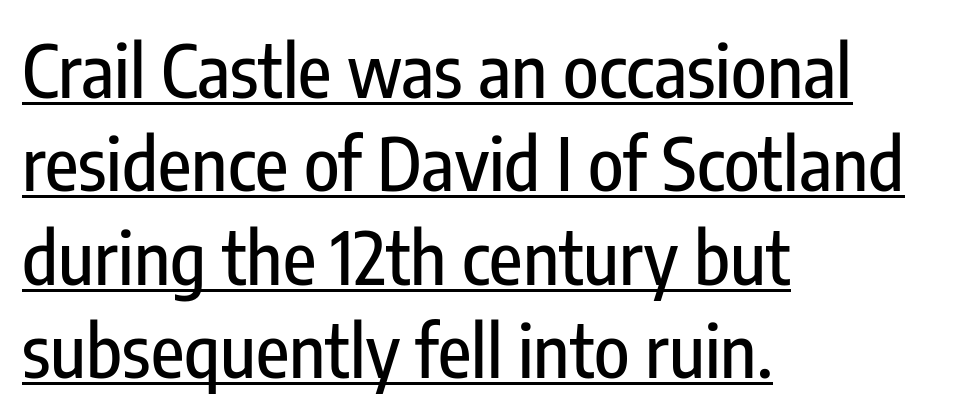
The string is rendered with underlining switched on. Compared with typical paragraphs, the rows here are spaced about the same. Think of a printed novel: that variable character pitch is what you see here. Line beginnings align vertically; line endings do not. Honestly, the letter spacing is just normal — you wouldn't notice it.
